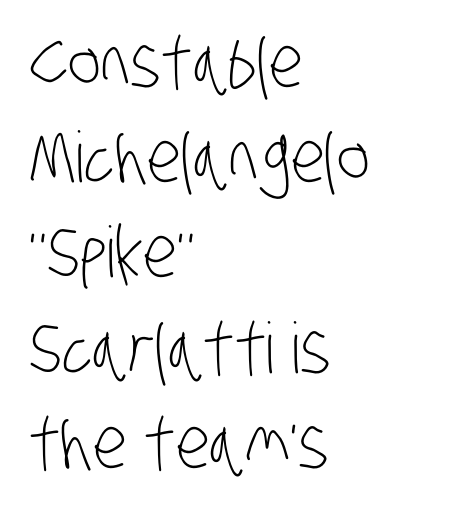
{"serif": "no", "bold": "no", "weight": "light", "width": "condensed", "stroke_contrast": "low", "x_height": "large", "monospaced": "no", "underline": "no", "align": "left", "line_spacing": "normal", "line_spacing_ratio": 1.36, "letter_spacing": "normal", "letter_spacing_em": 0.0, "glyph_px": 70}
